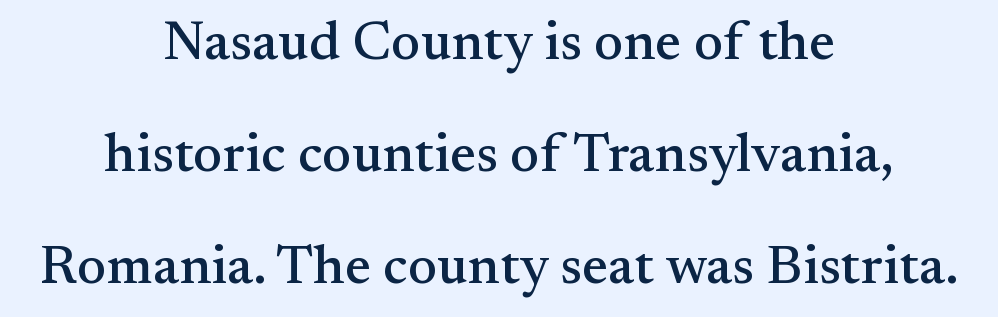
The image shows 55 px serif type, upright; set centered, loose line spacing (2.04x), normal letter spacing, not underlined; medium stroke contrast and a small x-height.
